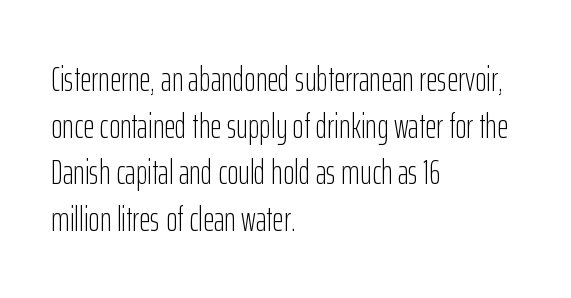
{"serif": "no", "italic": "no", "bold": "no", "weight": "light", "width": "condensed", "stroke_contrast": "low", "x_height": "medium", "monospaced": "no", "underline": "no", "align": "left", "line_spacing": "normal", "line_spacing_ratio": 1.33, "letter_spacing": "normal", "letter_spacing_em": 0.0, "glyph_px": 35}
